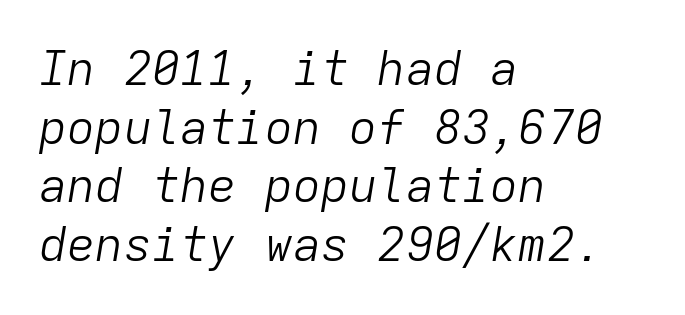
Q: Is the text bold? A: No.
Q: Is the text italic (slanted)? A: Yes, it leans right by about 9 degrees.
Q: Is the text underlined? A: No.
Q: How is the paragraph aligned? A: Left-aligned.
Q: Is the spacing between letters normal or unusually wide? A: Normal.
Q: Is the spacing between lines tight, normal or loose? A: Normal.
Q: Width (condensed, normal, or wide)? A: Normal.
Q: Stroke contrast? A: Low.
Q: x-height? A: Medium.
Q: Monospaced? A: Yes.
